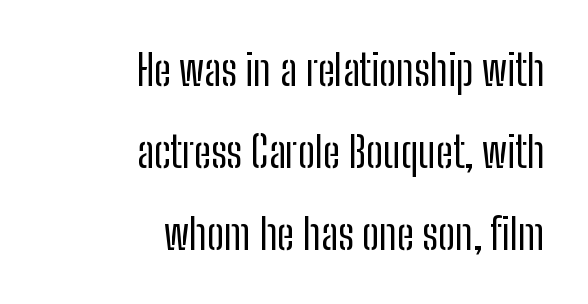
The image shows 43 px regular-weight, condensed sans-serif type, upright; set right-aligned, loose line spacing (1.91x), normal letter spacing, not underlined; low stroke contrast and a medium x-height.
